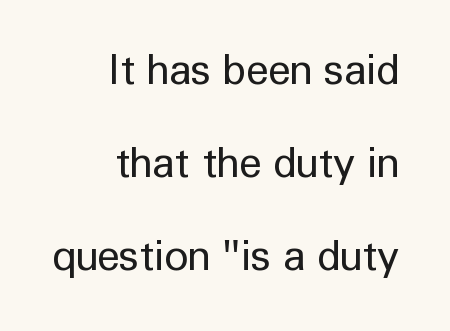
Q: Is the text bold? A: No.
Q: Is the text italic (slanted)? A: No, it is upright.
Q: Is the typeface a serif or a sans-serif typeface? A: Sans-serif.
Q: Is the text underlined? A: No.
Q: How is the paragraph aligned? A: Right-aligned.
Q: Is the spacing between letters normal or unusually wide? A: Normal.
Q: Is the spacing between lines tight, normal or loose? A: Loose.
Q: Width (condensed, normal, or wide)? A: Normal.
Q: Stroke contrast? A: Low.
Q: x-height? A: Medium.
Q: Monospaced? A: No.
